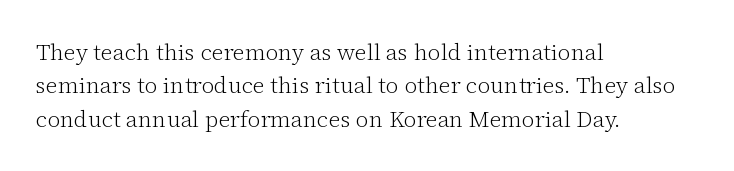
Q: Is the text bold? A: No.
Q: Is the text italic (slanted)? A: No, it is upright.
Q: Is the text underlined? A: No.
Q: How is the paragraph aligned? A: Left-aligned.
Q: Is the spacing between letters normal or unusually wide? A: Normal.
Q: Is the spacing between lines tight, normal or loose? A: Normal.
